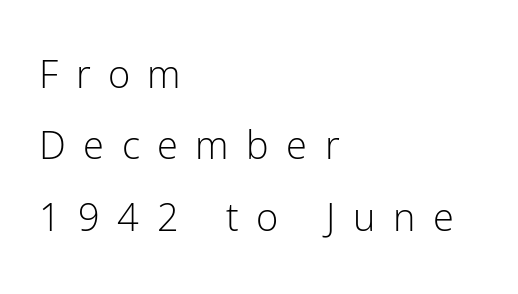
{"serif": "no", "italic": "no", "bold": "no", "weight": "light", "width": "normal", "stroke_contrast": "low", "x_height": "medium", "monospaced": "no", "underline": "no", "align": "left", "line_spacing_ratio": 1.88, "letter_spacing": "wide", "letter_spacing_em": 0.46, "glyph_px": 38}
